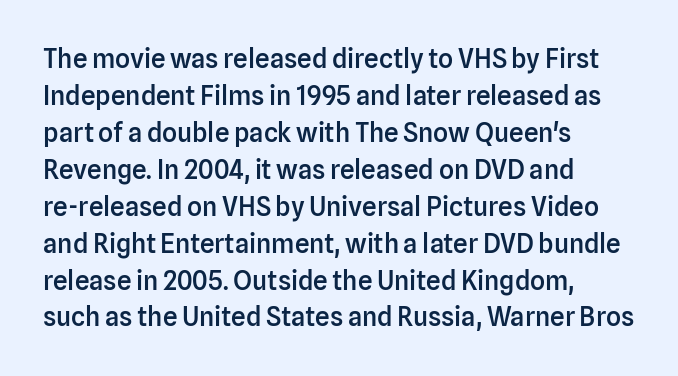
{"italic": "no", "bold": "semi", "underline": "no", "align": "left", "line_spacing": "normal", "line_spacing_ratio": 1.42, "letter_spacing": "normal", "letter_spacing_em": 0.0, "glyph_px": 26}
